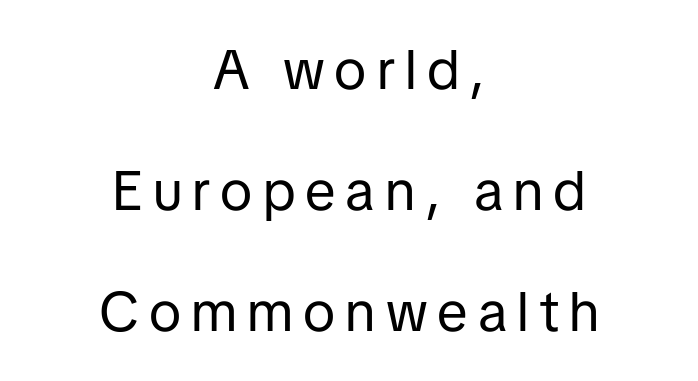
Summary of vertical rhythm: relaxed, with wide interline spacing. Neither beginnings nor endings align; midpoints do. The face looks like a standard text weight, possibly lighter. Spacing verdict: proportional, widths tailored to each character. Descenders are the only things crossing below the line. The lettering stays uniformly vertical, giving the passage a roman look.
